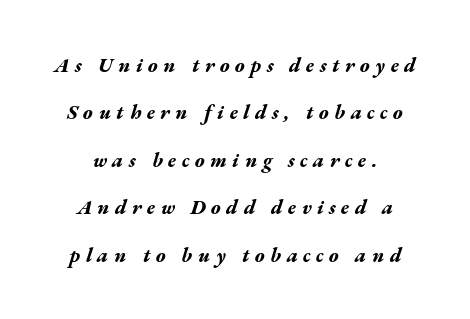
Q: Is the text bold? A: Yes.
Q: Is the text italic (slanted)? A: Yes, it leans right by about 17 degrees.
Q: Is the text underlined? A: No.
Q: Is the spacing between letters normal or unusually wide? A: Unusually wide.
Q: Is the spacing between lines tight, normal or loose? A: Loose.
